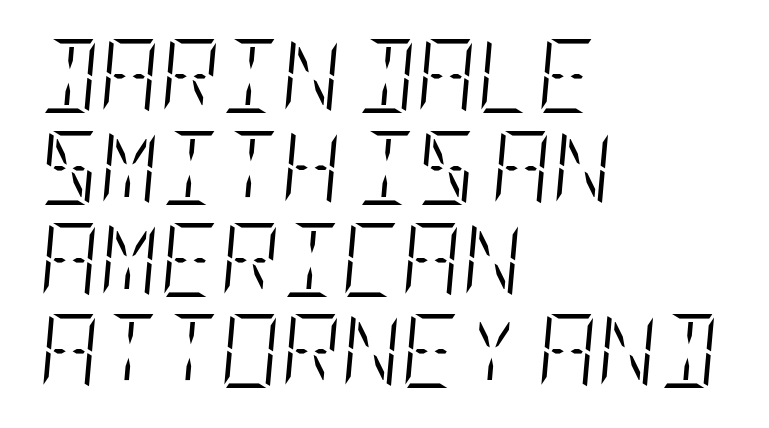
The image shows 74 px light, condensed type, italic (leaning right); set left-aligned, line spacing 1.24x, normal letter spacing, not underlined; low stroke contrast and a large x-height.
